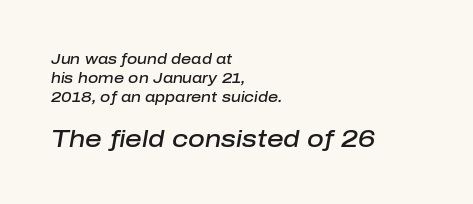
Q: Is the text bold? A: Semi-bold.
Q: Is the text italic (slanted)? A: Yes, it leans right by about 10 degrees.
Q: Is the text underlined? A: No.
Q: How is the paragraph aligned? A: Left-aligned.
Q: Is the spacing between letters normal or unusually wide? A: Normal.
Q: Is the spacing between lines tight, normal or loose? A: Normal.
Q: Which block of text is set in a larger size, the first (top) or the second (bottom)? A: The second (bottom) one.
